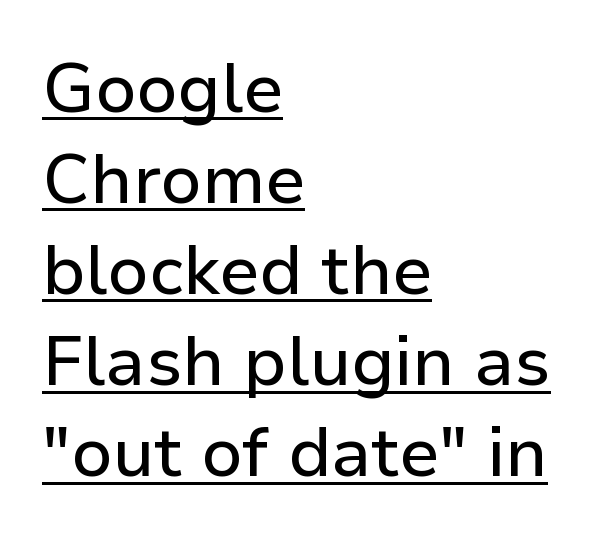
{"serif": "no", "italic": "no", "width": "normal", "stroke_contrast": "low", "x_height": "medium", "monospaced": "no", "underline": "yes", "align": "left", "line_spacing": "normal", "line_spacing_ratio": 1.32, "letter_spacing": "normal", "letter_spacing_em": 0.0, "glyph_px": 69}
